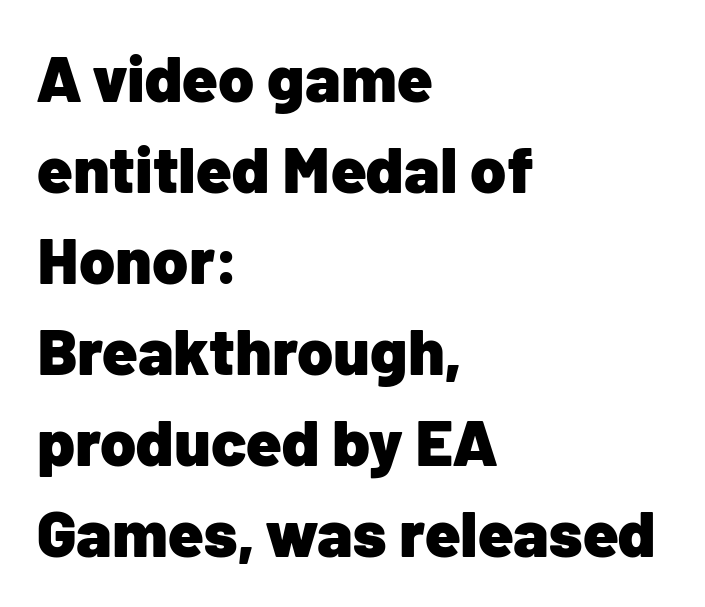
The image shows 65 px heavy sans-serif type, upright; set left-aligned, normal line spacing (1.4x), normal letter spacing, not underlined; low stroke contrast and a medium x-height.
